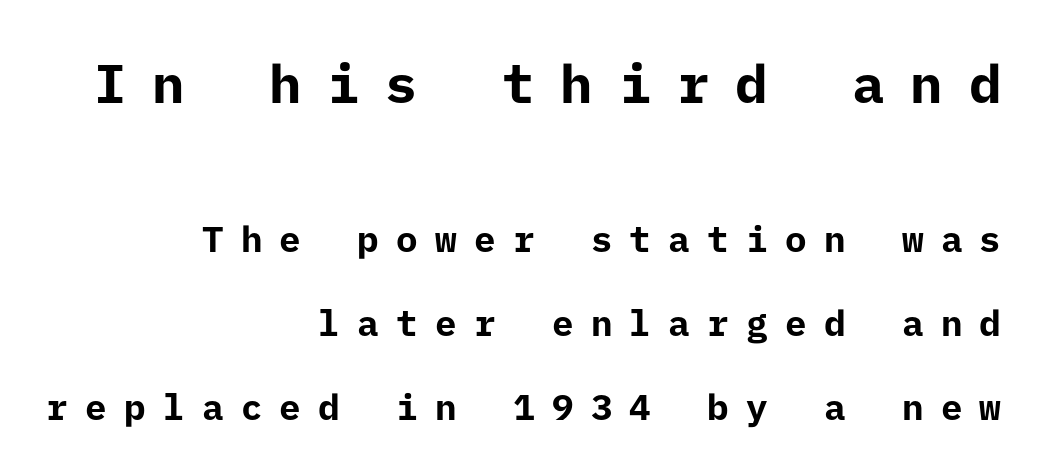
Q: Is the text bold? A: Yes.
Q: Is the text italic (slanted)? A: No, it is upright.
Q: Is the typeface a serif or a sans-serif typeface? A: Sans-serif.
Q: Is the text underlined? A: No.
Q: How is the paragraph aligned? A: Right-aligned.
Q: Is the spacing between letters normal or unusually wide? A: Unusually wide.
Q: Is the spacing between lines tight, normal or loose? A: Loose.
Q: Which block of text is set in a larger size, the first (top) or the second (bottom)? A: The first (top) one.
Q: Width (condensed, normal, or wide)? A: Normal.
Q: Stroke contrast? A: Low.
Q: x-height? A: Medium.
